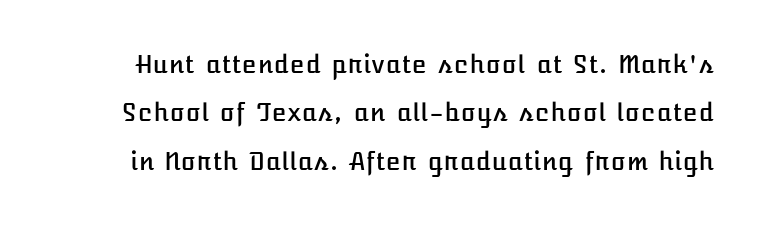
Q: Is the text italic (slanted)? A: No, it is upright.
Q: Is the text underlined? A: No.
Q: Is the spacing between letters normal or unusually wide? A: Normal.
Q: Is the spacing between lines tight, normal or loose? A: Loose.
